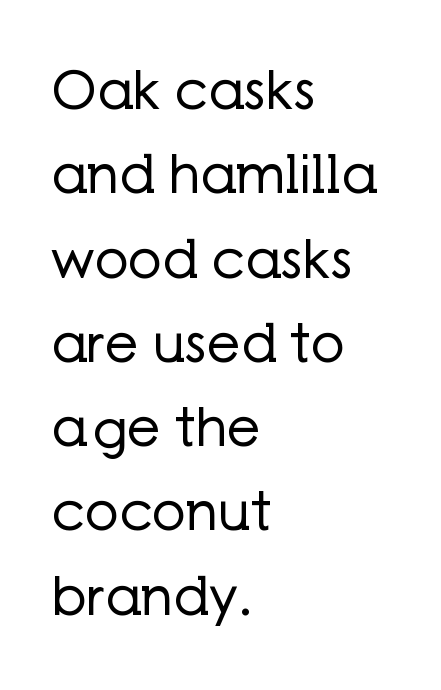
Q: Is the text bold? A: No.
Q: Is the text italic (slanted)? A: No, it is upright.
Q: Is the typeface a serif or a sans-serif typeface? A: Sans-serif.
Q: Is the text underlined? A: No.
Q: How is the paragraph aligned? A: Left-aligned.
Q: Is the spacing between letters normal or unusually wide? A: Normal.
Q: Is the spacing between lines tight, normal or loose? A: Normal.
Q: Width (condensed, normal, or wide)? A: Normal.
Q: Stroke contrast? A: Low.
Q: x-height? A: Medium.
Q: Monospaced? A: No.
